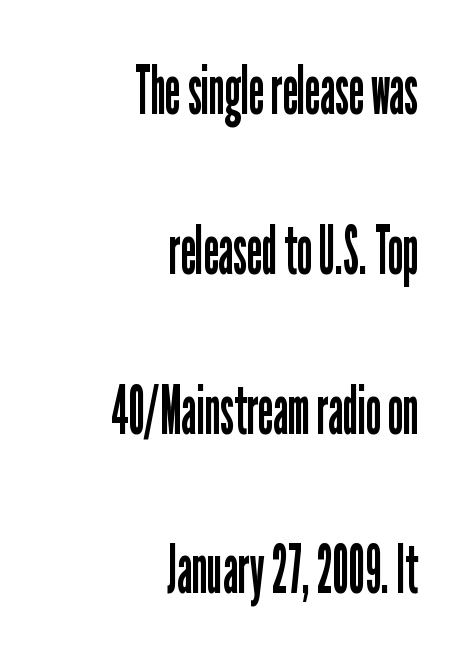
The image shows 68 px regular-weight, condensed sans-serif type, upright; set right-aligned, loose line spacing (2.35x), normal letter spacing, not underlined; low stroke contrast and a medium x-height.
